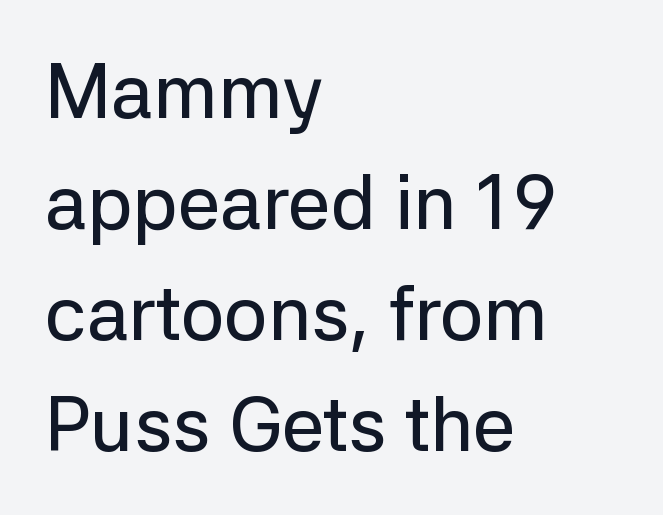
{"serif": "no", "italic": "no", "width": "normal", "stroke_contrast": "low", "x_height": "medium", "monospaced": "no", "underline": "no", "align": "left", "line_spacing": "normal", "line_spacing_ratio": 1.46, "letter_spacing": "normal", "letter_spacing_em": 0.0, "glyph_px": 76}
